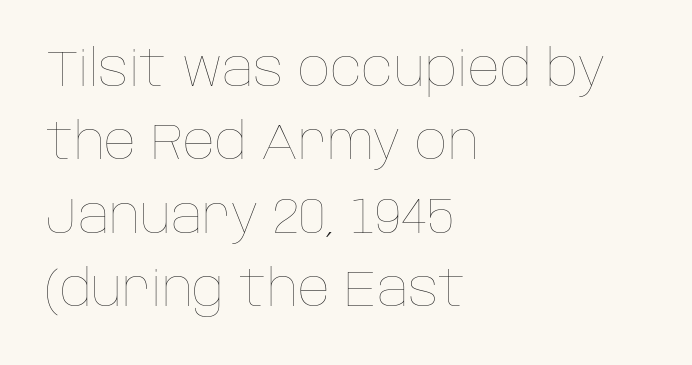
Q: Is the text bold? A: No.
Q: Is the text italic (slanted)? A: No, it is upright.
Q: Is the text underlined? A: No.
Q: How is the paragraph aligned? A: Left-aligned.
Q: Is the spacing between letters normal or unusually wide? A: Normal.
Q: Is the spacing between lines tight, normal or loose? A: Normal.
Q: Width (condensed, normal, or wide)? A: Normal.
Q: Stroke contrast? A: Low.
Q: x-height? A: Large.
Q: Monospaced? A: No.
